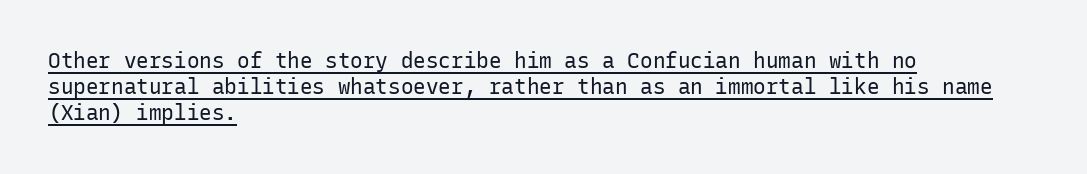
{"italic": "no", "bold": "no", "underline": "yes", "align": "left", "line_spacing_ratio": 1.23, "letter_spacing": "normal", "letter_spacing_em": 0.0, "glyph_px": 21}
